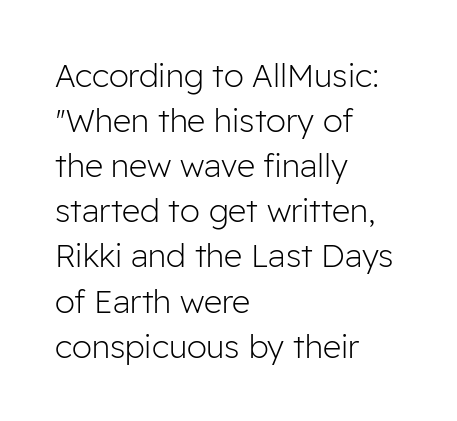
Q: Is the text bold? A: No.
Q: Is the text italic (slanted)? A: No, it is upright.
Q: Is the typeface a serif or a sans-serif typeface? A: Sans-serif.
Q: Is the text underlined? A: No.
Q: How is the paragraph aligned? A: Left-aligned.
Q: Is the spacing between letters normal or unusually wide? A: Normal.
Q: Is the spacing between lines tight, normal or loose? A: Normal.
Q: Width (condensed, normal, or wide)? A: Normal.
Q: Stroke contrast? A: Low.
Q: x-height? A: Medium.
Q: Monospaced? A: No.
